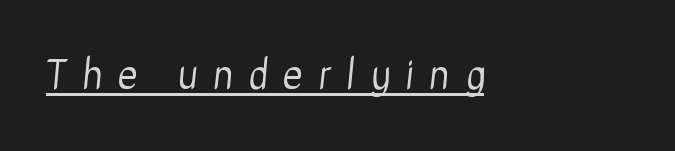
Stroke thickness stays within the range of a standard reading face or lighter. A typesetter would call this proportional, since set widths differ per character. Glance below the letters and you will spot a drawn line. Examine the stroke ends and you'll find no serifs. There is plenty of visible air inserted between adjacent glyphs.
